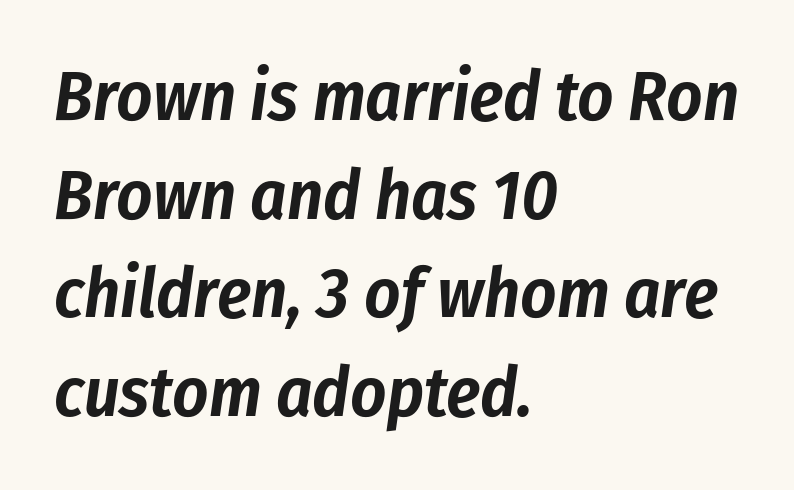
Q: Is the text italic (slanted)? A: Yes, it leans right by about 8 degrees.
Q: Is the text underlined? A: No.
Q: How is the paragraph aligned? A: Left-aligned.
Q: Is the spacing between letters normal or unusually wide? A: Normal.
Q: Is the spacing between lines tight, normal or loose? A: Normal.
Q: Width (condensed, normal, or wide)? A: Condensed.
Q: Stroke contrast? A: Low.
Q: x-height? A: Medium.
Q: Monospaced? A: No.
